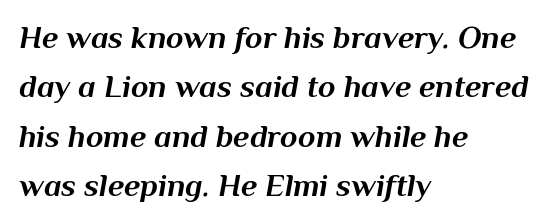
The image shows 32 px bold type, italic (leaning right); set left-aligned, normal line spacing (1.54x), normal letter spacing, not underlined; medium stroke contrast and a medium x-height.
